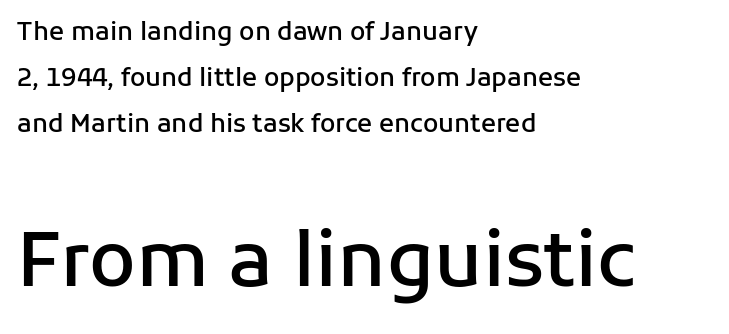
Note the varied advance widths — an 'i' is clearly narrower than an 'm'. Visually, the bottom section dominates because its glyphs are scaled up. Check the space under the baseline: it is left empty. Weight: semibold (demi). What stands out about the letter spacing? Nothing — it is the standard amount.
